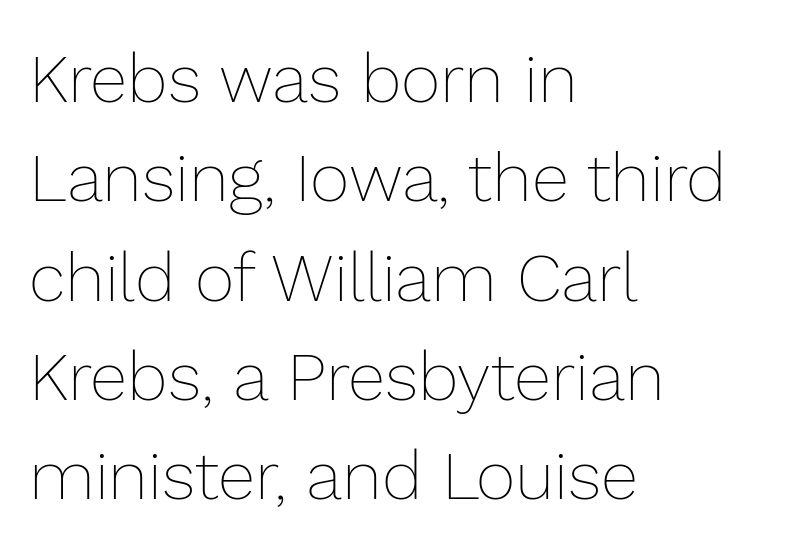
{"italic": "no", "bold": "no", "weight": "thin", "width": "normal", "stroke_contrast": "low", "x_height": "medium", "monospaced": "no", "underline": "no", "align": "left", "line_spacing": "normal", "line_spacing_ratio": 1.46, "letter_spacing": "normal", "letter_spacing_em": 0.0, "glyph_px": 68}
